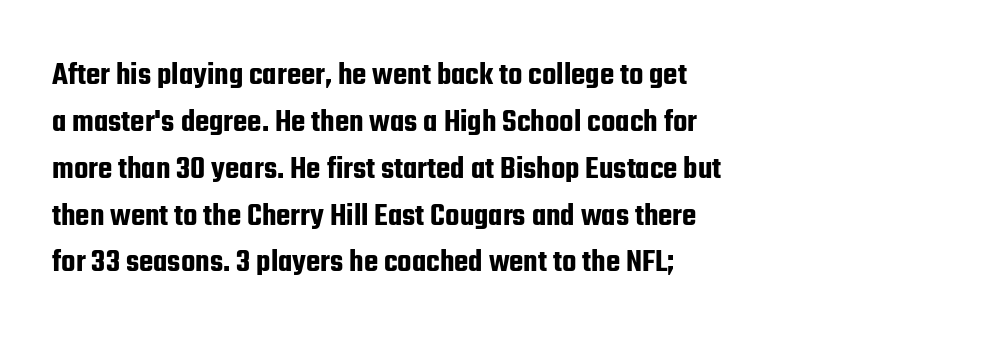
{"serif": "no", "italic": "no", "width": "condensed", "stroke_contrast": "low", "x_height": "medium", "monospaced": "no", "underline": "no", "align": "left", "line_spacing": "normal", "line_spacing_ratio": 1.42, "letter_spacing": "normal", "letter_spacing_em": 0.0, "glyph_px": 33}
